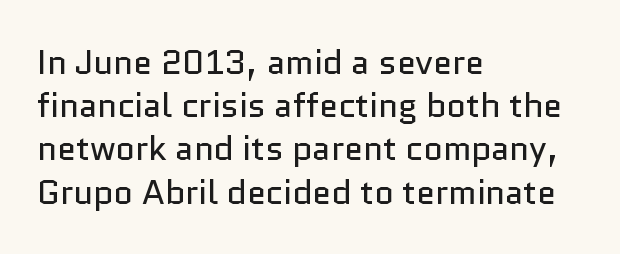
The image shows 34 px regular-weight sans-serif type, upright; set left-aligned, normal line spacing (1.27x), normal letter spacing, not underlined; low stroke contrast and a medium x-height.
